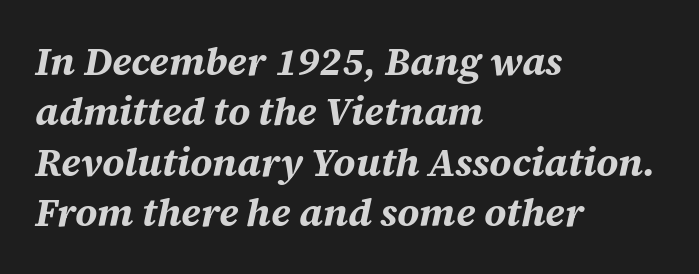
Tall strokes in this sample are angled rather than plumb. This sample has the flowing, uneven cadence of proportional lettering. Each new line begins a customary step beneath the previous one. Descender tails drop into unmarked territory.
